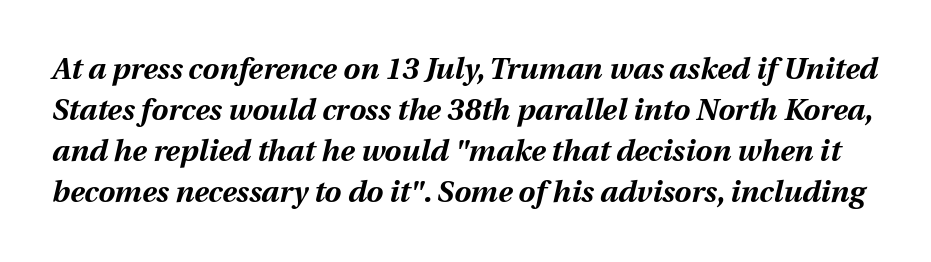
These lines sit exactly where default settings would place them. This sample uses an oblique cut, with every glyph tilted off the vertical. Heavy, bold letterforms. Descenders hang freely into open space. The letters advance in unequal steps, a hallmark of proportional type.
